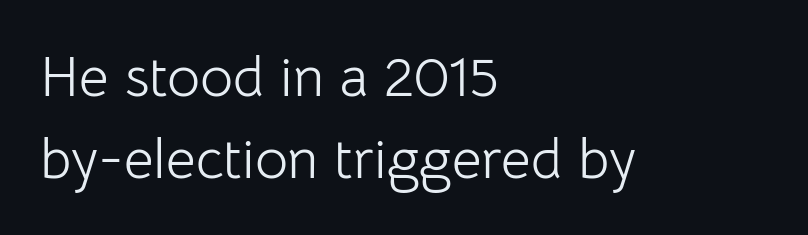
Q: Is the text bold? A: No.
Q: Is the text italic (slanted)? A: No, it is upright.
Q: Is the typeface a serif or a sans-serif typeface? A: Sans-serif.
Q: Is the text underlined? A: No.
Q: How is the paragraph aligned? A: Left-aligned.
Q: Is the spacing between letters normal or unusually wide? A: Normal.
Q: Is the spacing between lines tight, normal or loose? A: Normal.
Q: Width (condensed, normal, or wide)? A: Normal.
Q: Stroke contrast? A: Low.
Q: x-height? A: Medium.
Q: Monospaced? A: No.
